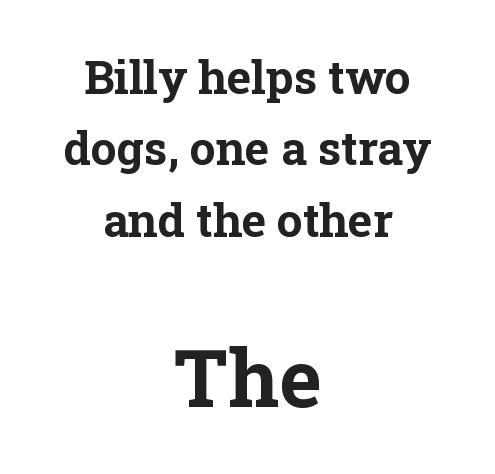
The image shows 80 px bold serif type, upright; set centered, normal line spacing (1.55x), normal letter spacing, not underlined; the second (bottom) block is 1.74x larger; low stroke contrast and a medium x-height.
